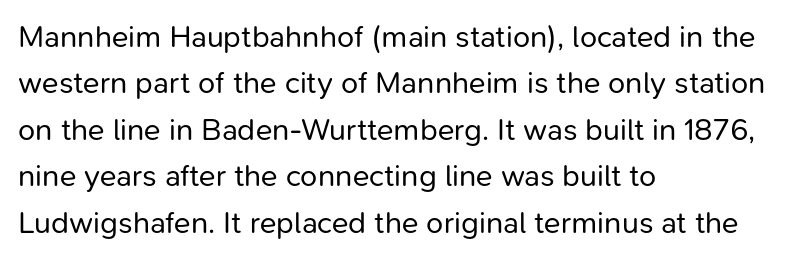
Q: Is the text bold? A: No.
Q: Is the text italic (slanted)? A: No, it is upright.
Q: Is the typeface a serif or a sans-serif typeface? A: Sans-serif.
Q: Is the text underlined? A: No.
Q: How is the paragraph aligned? A: Left-aligned.
Q: Is the spacing between letters normal or unusually wide? A: Normal.
Q: Is the spacing between lines tight, normal or loose? A: Normal.
Q: Width (condensed, normal, or wide)? A: Normal.
Q: Stroke contrast? A: Low.
Q: x-height? A: Medium.
Q: Monospaced? A: No.
